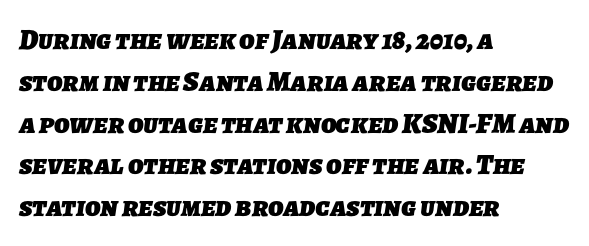
The image shows 29 px heavy sans-serif type; set left-aligned, normal line spacing (1.44x), normal letter spacing, not underlined; low stroke contrast and a medium x-height.
